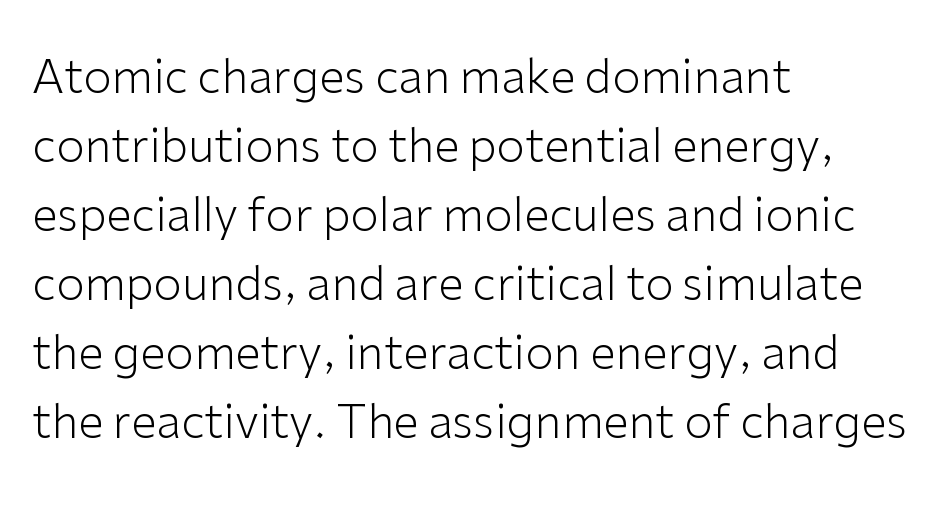
Q: Is the text bold? A: No.
Q: Is the text italic (slanted)? A: No, it is upright.
Q: Is the typeface a serif or a sans-serif typeface? A: Sans-serif.
Q: Is the text underlined? A: No.
Q: How is the paragraph aligned? A: Left-aligned.
Q: Is the spacing between letters normal or unusually wide? A: Normal.
Q: Is the spacing between lines tight, normal or loose? A: Normal.
Q: Width (condensed, normal, or wide)? A: Normal.
Q: Stroke contrast? A: Low.
Q: x-height? A: Medium.
Q: Monospaced? A: No.
